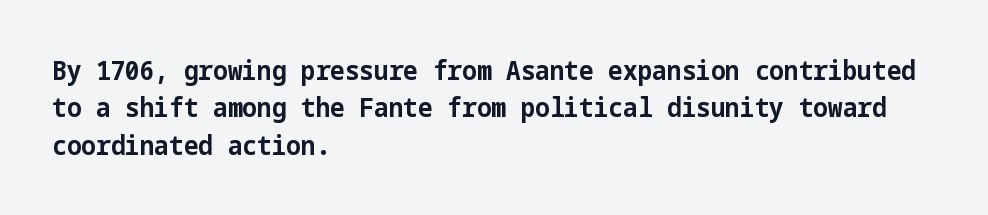
Q: Is the text bold? A: Yes.
Q: Is the text italic (slanted)? A: No, it is upright.
Q: Is the text underlined? A: No.
Q: How is the paragraph aligned? A: Left-aligned.
Q: Is the spacing between letters normal or unusually wide? A: Normal.
Q: Is the spacing between lines tight, normal or loose? A: Normal.
